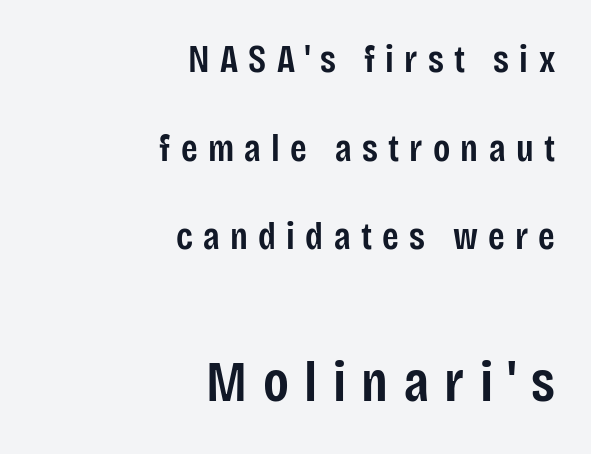
{"serif": "no", "italic": "no", "bold": "semi", "weight": "semibold", "width": "condensed", "stroke_contrast": "low", "x_height": "large", "monospaced": "no", "underline": "no", "align": "right", "line_spacing": "loose", "line_spacing_ratio": 2.33, "letter_spacing": "wide", "letter_spacing_em": 0.27, "larger_block": "second", "size_ratio": 1.5, "glyph_px": 57}
